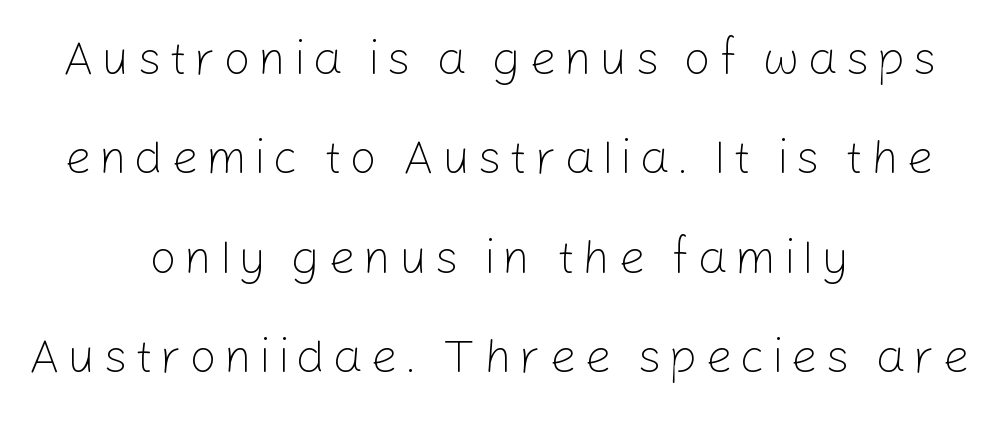
The image shows 48 px light sans-serif type, upright; set centered, loose line spacing (2.07x), not underlined; low stroke contrast and a medium x-height.
